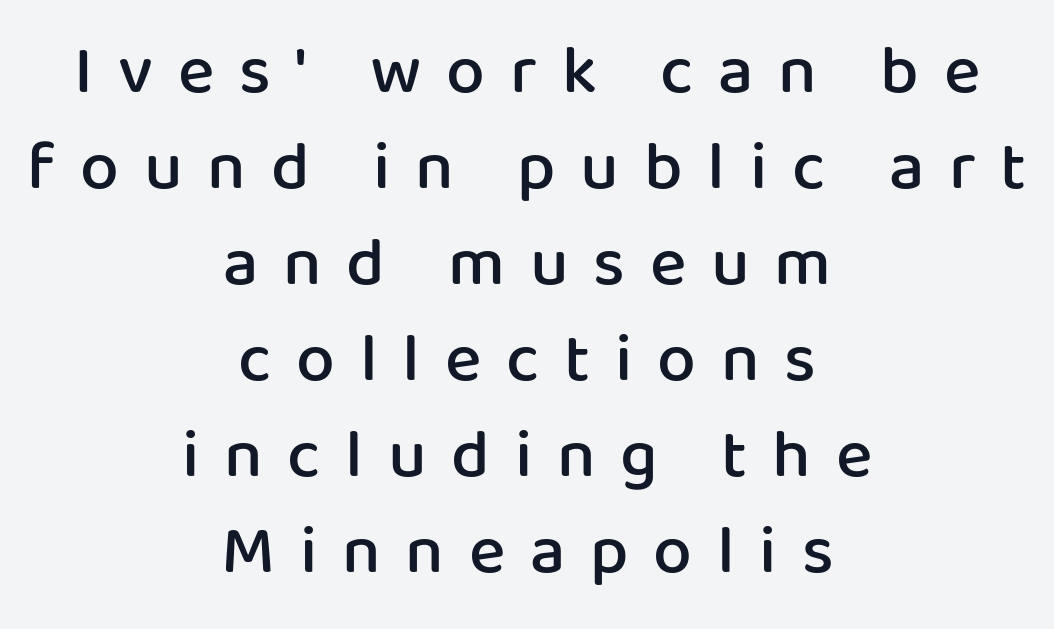
The font's upright variant was chosen for this text. Neither beginnings nor endings align; midpoints do. Decoration check: the copy has no underline. Moderately thickened strokes mark this as semibold type. Caption: expanded tracking, letters set apart.
